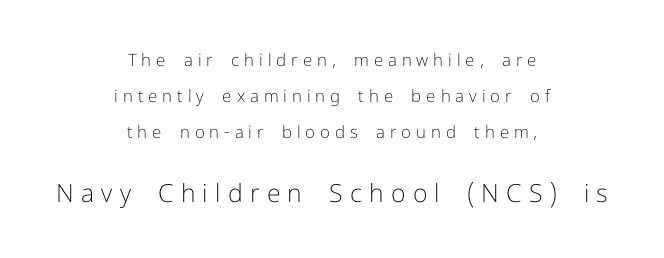
Q: Is the text bold? A: No.
Q: Is the text italic (slanted)? A: No, it is upright.
Q: Is the text underlined? A: No.
Q: How is the paragraph aligned? A: Centered.
Q: Is the spacing between letters normal or unusually wide? A: Unusually wide.
Q: Is the spacing between lines tight, normal or loose? A: Loose.
Q: Which block of text is set in a larger size, the first (top) or the second (bottom)? A: The second (bottom) one.
